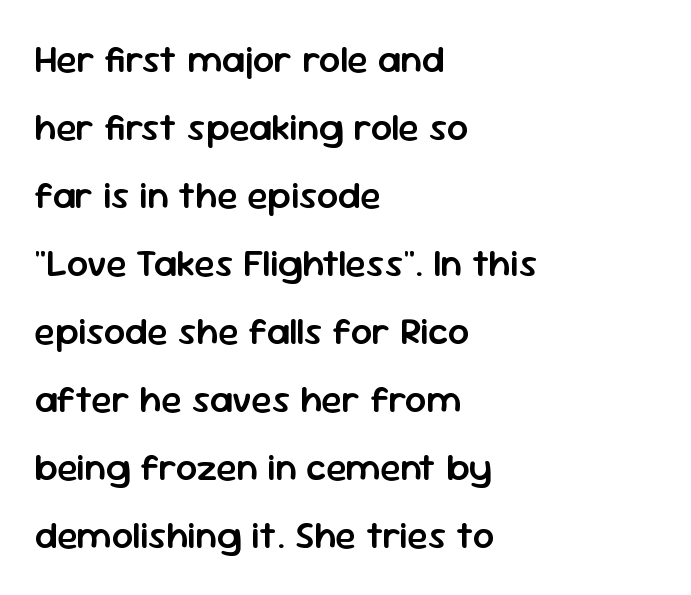
Q: Is the text bold? A: Semi-bold.
Q: Is the text italic (slanted)? A: No, it is upright.
Q: Is the typeface a serif or a sans-serif typeface? A: Sans-serif.
Q: Is the text underlined? A: No.
Q: How is the paragraph aligned? A: Left-aligned.
Q: Is the spacing between letters normal or unusually wide? A: Normal.
Q: Width (condensed, normal, or wide)? A: Normal.
Q: Stroke contrast? A: Low.
Q: x-height? A: Medium.
Q: Monospaced? A: No.
